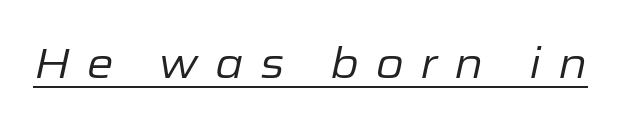
{"italic": "yes", "lean": "right", "slant_degrees": 12, "bold": "no", "weight": "regular", "width": "normal", "stroke_contrast": "low", "x_height": "medium", "monospaced": "no", "underline": "yes", "letter_spacing": "wide", "letter_spacing_em": 0.39, "glyph_px": 43}
